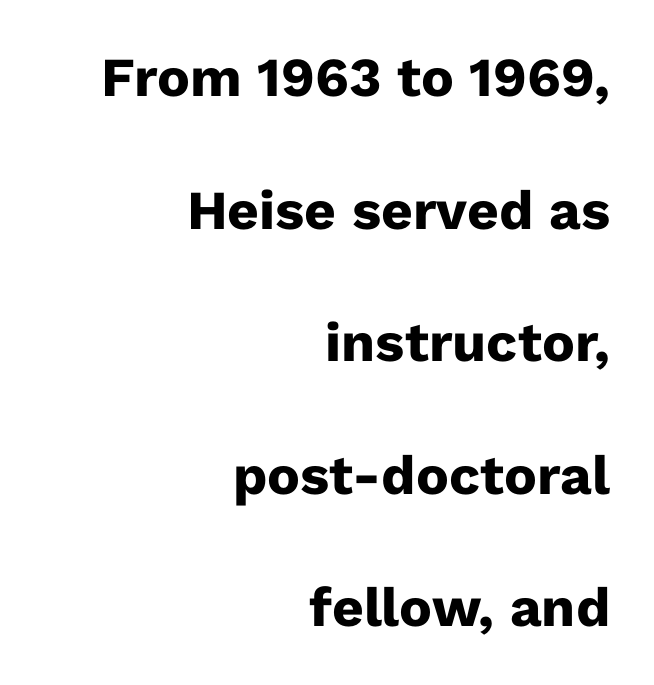
The image shows 55 px heavy sans-serif type, upright; set right-aligned, loose line spacing (2.41x), normal letter spacing, not underlined; low stroke contrast and a medium x-height.
